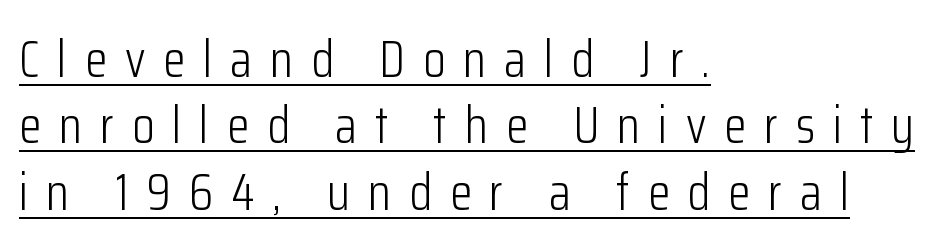
{"serif": "no", "italic": "no", "bold": "no", "weight": "light", "width": "condensed", "stroke_contrast": "low", "x_height": "medium", "monospaced": "no", "underline": "yes", "align": "left", "line_spacing": "normal", "line_spacing_ratio": 1.3, "letter_spacing": "wide", "letter_spacing_em": 0.35, "glyph_px": 51}
